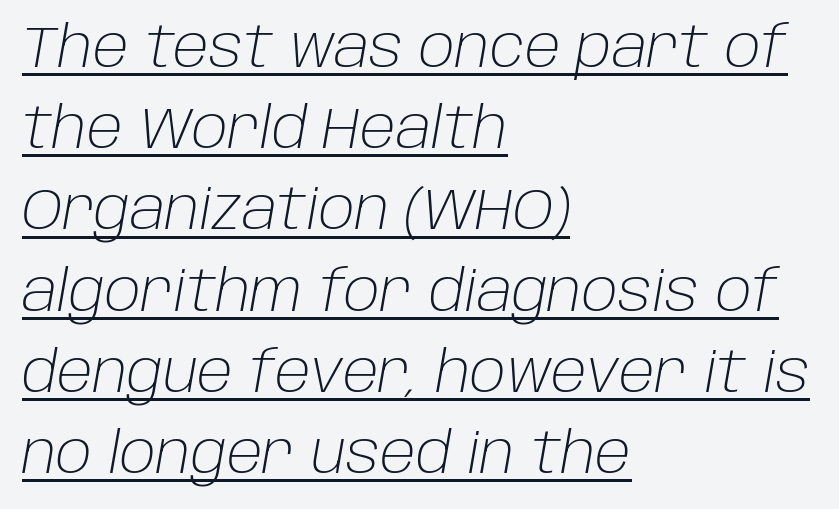
The image shows 56 px light type, italic (leaning right); set left-aligned, normal line spacing (1.45x), normal letter spacing, underlined; low stroke contrast and a large x-height.
